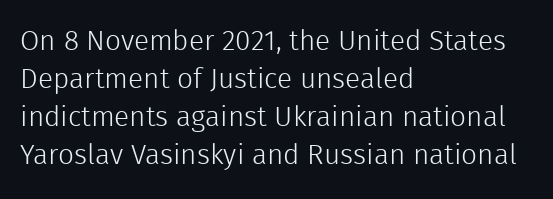
The image shows 28 px light sans-serif type, upright; set left-aligned, normal line spacing (1.36x), normal letter spacing, not underlined; a medium x-height.
